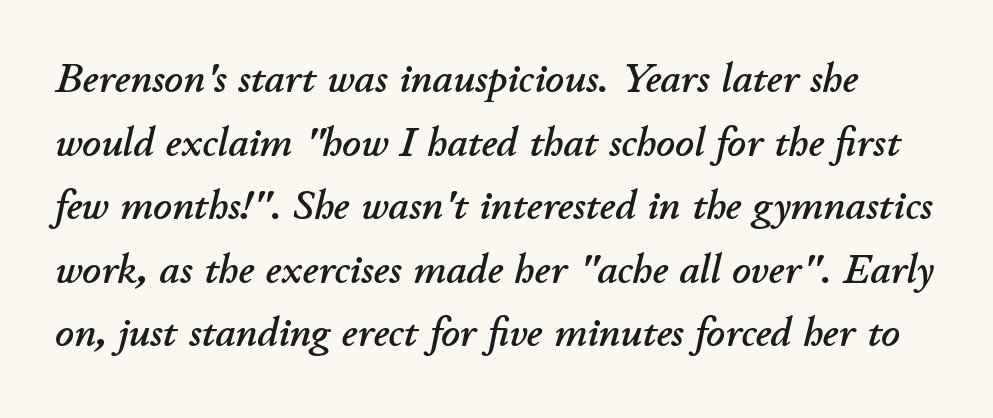
The image shows 41 px text type, italic (leaning right); set normal line spacing (1.55x), normal letter spacing, not underlined; low stroke contrast and a small x-height.
